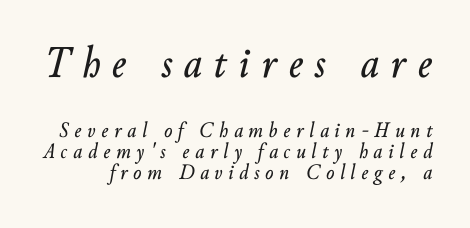
Q: Is the text italic (slanted)? A: Yes, it leans right by about 10 degrees.
Q: Is the text underlined? A: No.
Q: Is the spacing between letters normal or unusually wide? A: Unusually wide.
Q: Is the spacing between lines tight, normal or loose? A: Tight.
Q: Which block of text is set in a larger size, the first (top) or the second (bottom)? A: The first (top) one.
Q: Width (condensed, normal, or wide)? A: Normal.
Q: Stroke contrast? A: Low.
Q: x-height? A: Small.
Q: Monospaced? A: No.
